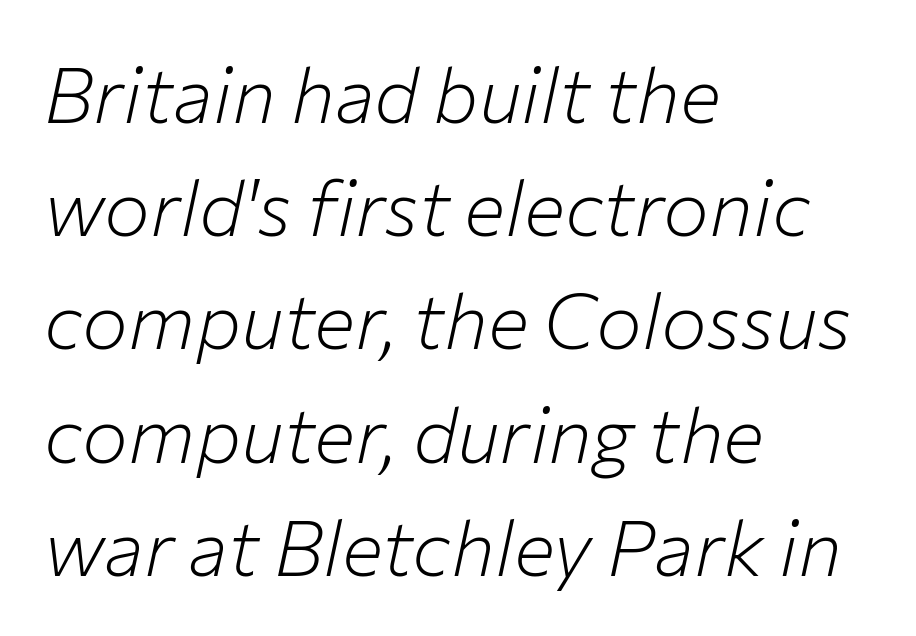
The image shows 77 px light type, italic (leaning right); set left-aligned, normal line spacing (1.47x), normal letter spacing, not underlined; low stroke contrast and a medium x-height.
